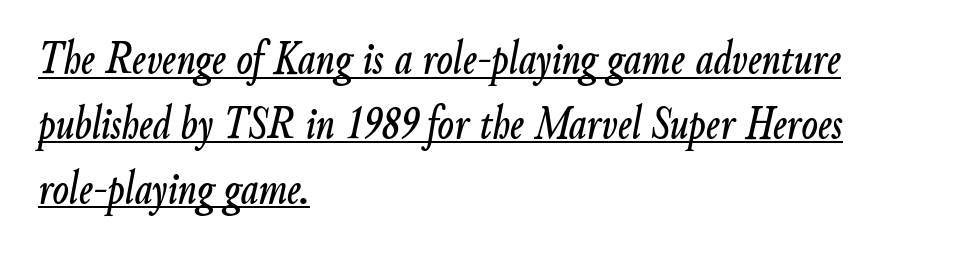
Honestly, the underline is the first thing you notice here. This sample uses an oblique cut, with every glyph tilted off the vertical. Characters follow at the spacing the type designer built in. Compared with a centered layout, this one pins lines to the left instead. The letters advance in unequal steps, a hallmark of proportional type. Is there much room between lines? A standard amount, neither cramped nor airy.
